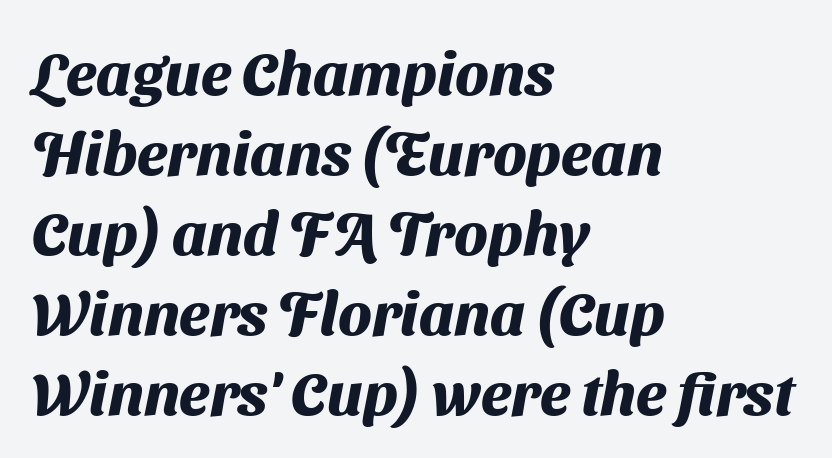
Q: Is the text bold? A: Yes.
Q: Is the typeface a serif or a sans-serif typeface? A: Sans-serif.
Q: Is the text underlined? A: No.
Q: How is the paragraph aligned? A: Left-aligned.
Q: Is the spacing between letters normal or unusually wide? A: Normal.
Q: Is the spacing between lines tight, normal or loose? A: Normal.
Q: Width (condensed, normal, or wide)? A: Normal.
Q: Stroke contrast? A: Medium.
Q: x-height? A: Medium.
Q: Monospaced? A: No.
